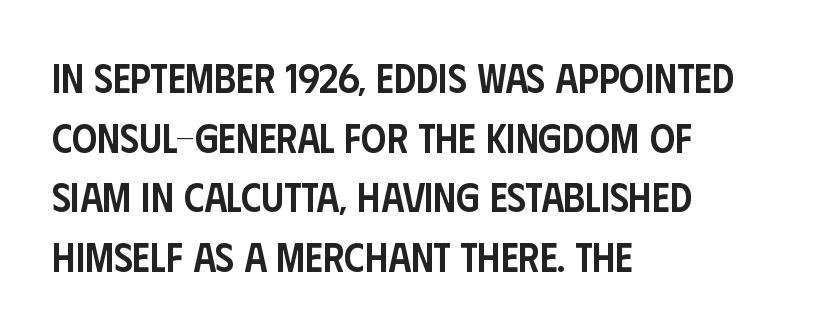
Q: Is the text bold? A: Semi-bold.
Q: Is the text italic (slanted)? A: No, it is upright.
Q: Is the typeface a serif or a sans-serif typeface? A: Sans-serif.
Q: Is the text underlined? A: No.
Q: How is the paragraph aligned? A: Left-aligned.
Q: Is the spacing between letters normal or unusually wide? A: Normal.
Q: Is the spacing between lines tight, normal or loose? A: Normal.
Q: Width (condensed, normal, or wide)? A: Condensed.
Q: Stroke contrast? A: Low.
Q: x-height? A: Large.
Q: Monospaced? A: No.
